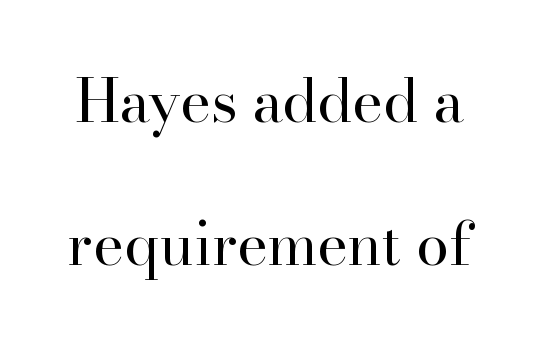
The image shows 59 px regular-weight serif type, upright; set loose line spacing (2.43x), normal letter spacing, not underlined; high stroke contrast and a small x-height.
